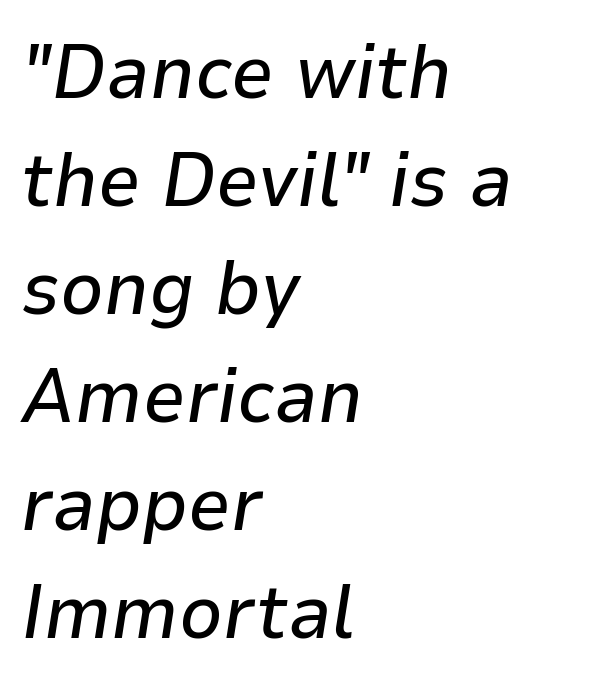
The image shows 76 px text type, italic (leaning right); set left-aligned, normal line spacing (1.42x), normal letter spacing, not underlined; low stroke contrast and a medium x-height.
